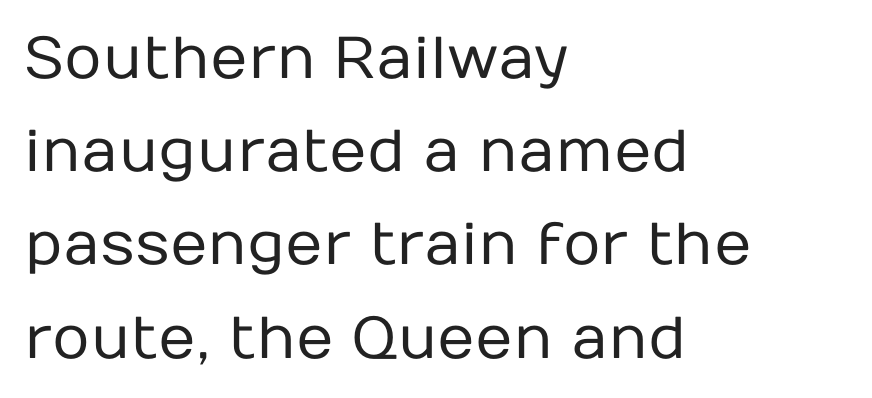
Q: Is the text bold? A: No.
Q: Is the text italic (slanted)? A: No, it is upright.
Q: Is the typeface a serif or a sans-serif typeface? A: Sans-serif.
Q: Is the text underlined? A: No.
Q: How is the paragraph aligned? A: Left-aligned.
Q: Is the spacing between letters normal or unusually wide? A: Normal.
Q: Is the spacing between lines tight, normal or loose? A: Normal.
Q: Width (condensed, normal, or wide)? A: Normal.
Q: Stroke contrast? A: Low.
Q: x-height? A: Medium.
Q: Monospaced? A: No.
